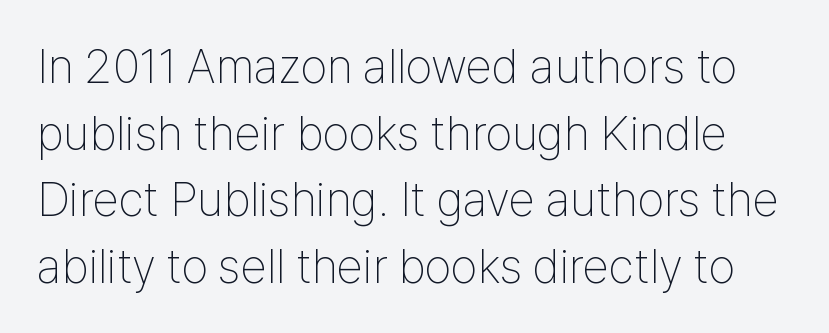
Tracking value appears to be zero — textbook default spacing. Looks like regular typesetting: each glyph gets only the width it needs. Unlike a traditional serif, this face leaves its strokes unadorned. Beneath every word, the page is bare. The font's upright variant was chosen for this text.
